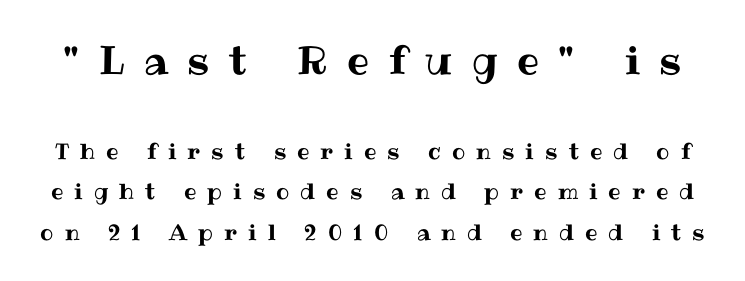
The image shows 39 px text type, upright; set line spacing 1.84x, unusually wide letter spacing (+0.5 em), not underlined; the first (top) block is 1.77x larger; medium stroke contrast and a medium x-height.
